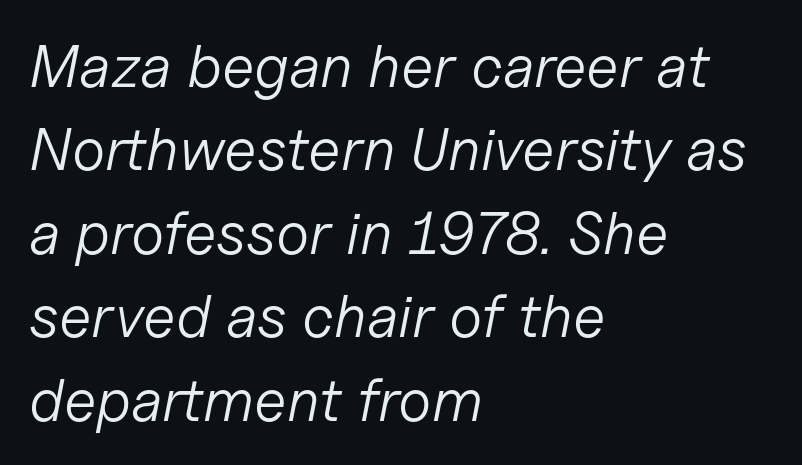
{"italic": "yes", "lean": "right", "slant_degrees": 11, "bold": "no", "weight": "light", "width": "normal", "stroke_contrast": "low", "x_height": "medium", "monospaced": "no", "underline": "no", "align": "left", "line_spacing": "normal", "line_spacing_ratio": 1.39, "letter_spacing": "normal", "letter_spacing_em": 0.0, "glyph_px": 60}
